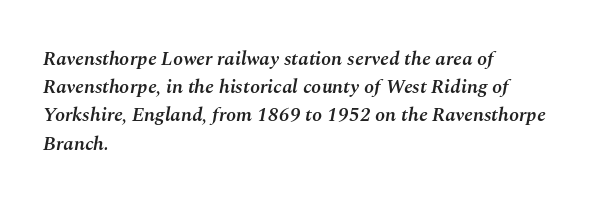
{"italic": "yes", "lean": "right", "slant_degrees": 10, "bold": "semi", "underline": "no", "align": "left", "line_spacing": "normal", "line_spacing_ratio": 1.41, "letter_spacing": "normal", "letter_spacing_em": 0.0, "glyph_px": 20}
